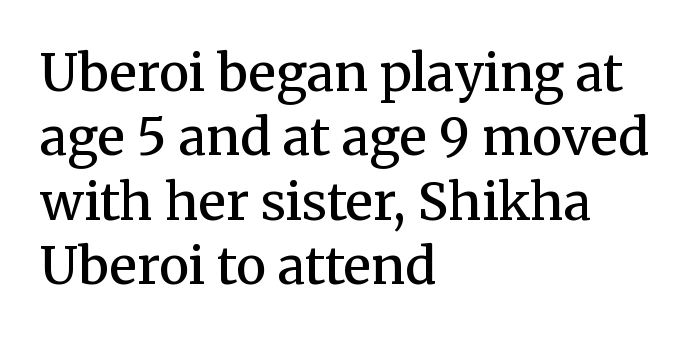
Font category for this specimen: serif. The passage shown is typed in a proportional face where columns would drift. A bit beefed up — I'd call it semibold rather than bold. The compositor pushed each line to the left boundary.
